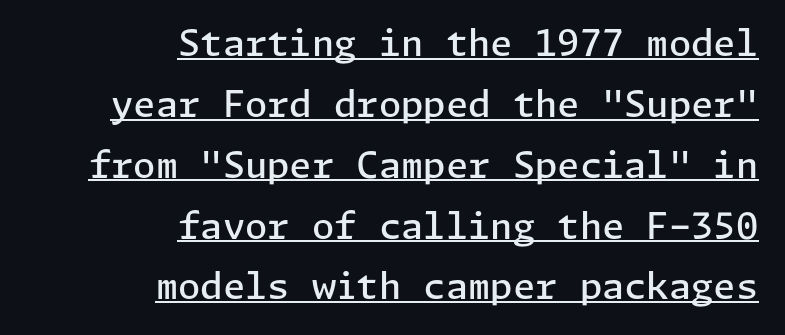
Look at the stroke-to-counter ratio: somewhat heavy, a semibold. Is the block centered? No — it sits flush against the right margin. If you measured baseline to baseline, you'd find a middling distance. Emphasis is given by a line drawn under the lettering. The gaps between neighbouring characters are ordinary and unremarkable.
